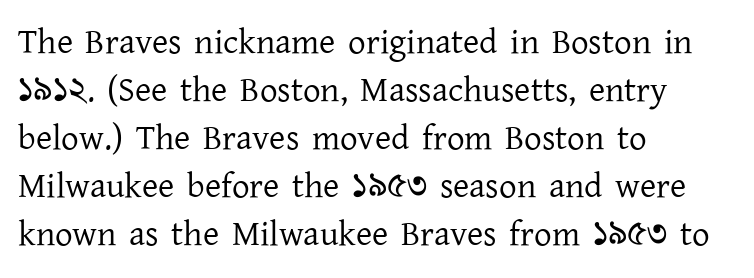
The space beneath each line is pristine and unruled. Every row of glyphs begins at an identical x-position on the left. The type sits square on the baseline with zero lean. Character widths vary here, with narrow letters taking less room than wide ones.
